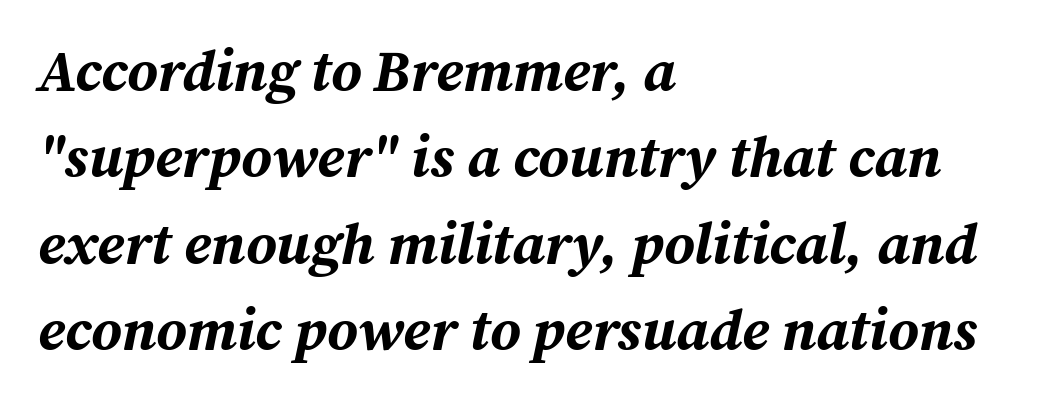
The passage shown leans; its letterforms are oblique. Spacing verdict: proportional, widths tailored to each character. Inter-character spacing is left at the font's built-in metrics. Interline gaps are of average width in this sample.
